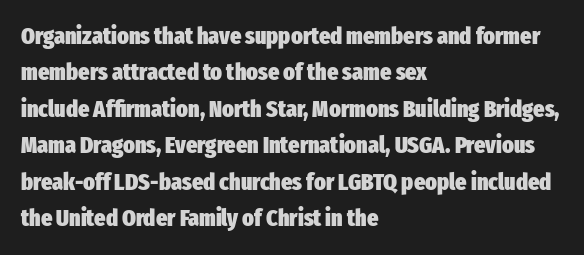
The image shows 24 px bold type, upright; set left-aligned, normal line spacing (1.52x), normal letter spacing, not underlined.
